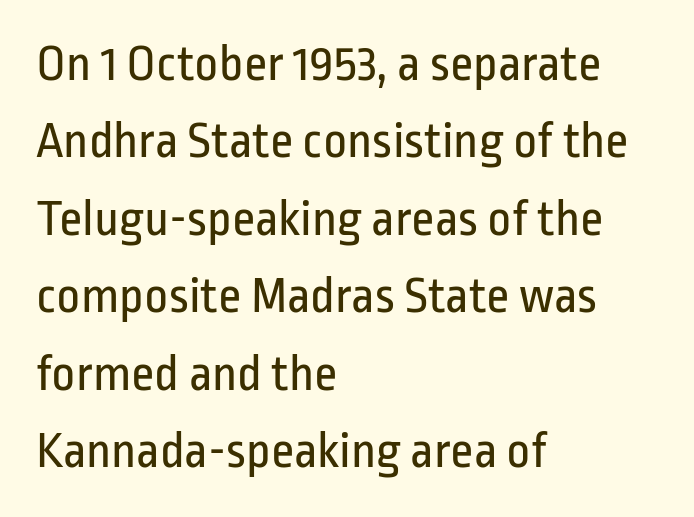
{"serif": "no", "italic": "no", "bold": "no", "weight": "regular", "width": "condensed", "stroke_contrast": "low", "x_height": "medium", "monospaced": "no", "underline": "no", "align": "left", "line_spacing": "normal", "line_spacing_ratio": 1.49, "letter_spacing": "normal", "letter_spacing_em": 0.0, "glyph_px": 52}
